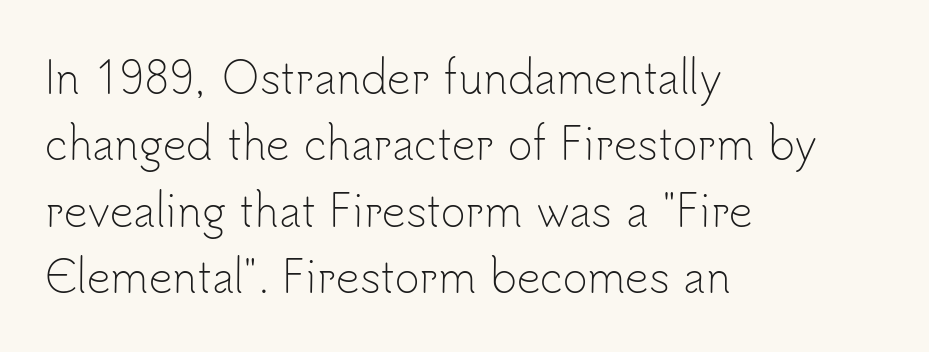
{"serif": "no", "italic": "no", "bold": "no", "weight": "light", "width": "normal", "stroke_contrast": "low", "x_height": "small", "monospaced": "no", "underline": "no", "align": "left", "line_spacing": "normal", "line_spacing_ratio": 1.58, "letter_spacing": "normal", "letter_spacing_em": 0.0, "glyph_px": 42}
